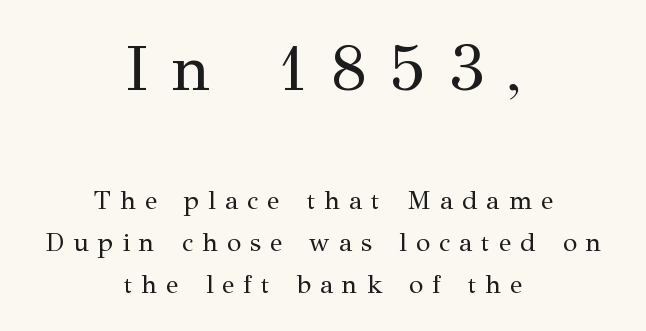
{"serif": "yes", "italic": "no", "bold": "no", "weight": "regular", "width": "normal", "stroke_contrast": "medium", "x_height": "medium", "monospaced": "no", "underline": "no", "align": "center", "line_spacing": "normal", "line_spacing_ratio": 1.62, "letter_spacing": "wide", "letter_spacing_em": 0.35, "larger_block": "first", "size_ratio": 2.46, "glyph_px": 64}
